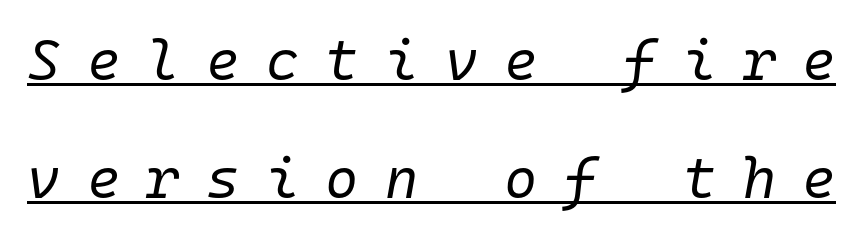
{"italic": "yes", "lean": "right", "slant_degrees": 10, "bold": "no", "weight": "regular", "width": "normal", "stroke_contrast": "low", "x_height": "medium", "monospaced": "yes", "underline": "yes", "line_spacing": "loose", "line_spacing_ratio": 2.07, "letter_spacing": "wide", "letter_spacing_em": 0.46, "glyph_px": 57}
